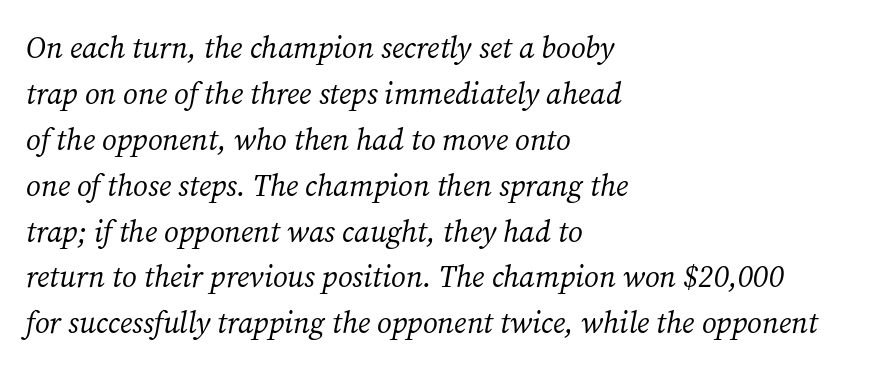
The image shows 30 px regular-weight serif type, italic (leaning right); set left-aligned, normal line spacing (1.53x), normal letter spacing, not underlined; medium stroke contrast and a medium x-height.
